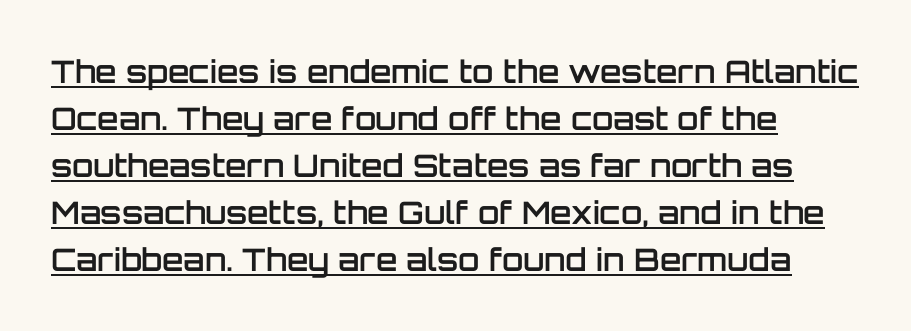
Q: Is the text bold? A: Semi-bold.
Q: Is the text italic (slanted)? A: No, it is upright.
Q: Is the typeface a serif or a sans-serif typeface? A: Sans-serif.
Q: Is the text underlined? A: Yes.
Q: How is the paragraph aligned? A: Left-aligned.
Q: Is the spacing between letters normal or unusually wide? A: Normal.
Q: Is the spacing between lines tight, normal or loose? A: Normal.
Q: Width (condensed, normal, or wide)? A: Normal.
Q: Stroke contrast? A: Low.
Q: x-height? A: Large.
Q: Monospaced? A: No.
